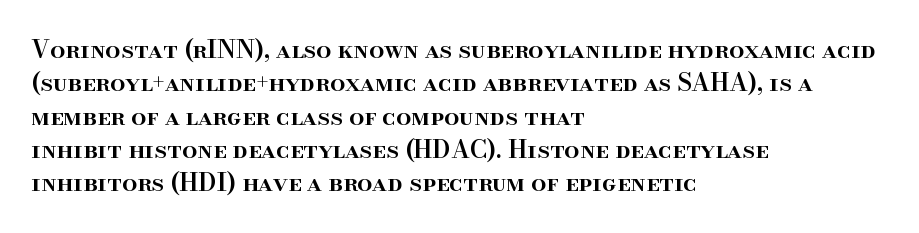
Does the lettering tilt? It doesn't — this is upright. Students, this is semibold: more ink than regular, less than bold. Is the block centered? No — it sits flush against the left margin. The block of text has a typical density, with ordinary space between rows.
